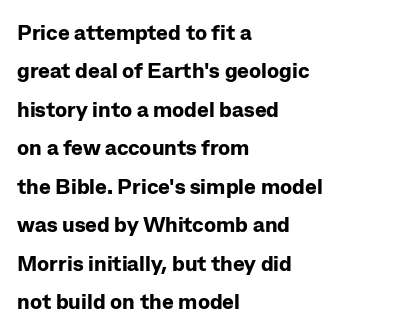
Q: Is the text bold? A: Yes.
Q: Is the text italic (slanted)? A: No, it is upright.
Q: Is the text underlined? A: No.
Q: How is the paragraph aligned? A: Left-aligned.
Q: Is the spacing between letters normal or unusually wide? A: Normal.
